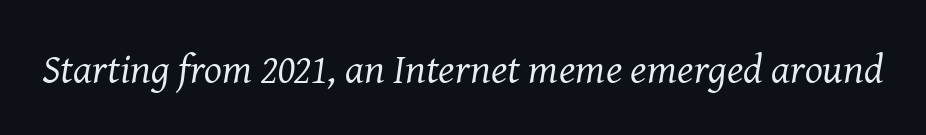
The image shows 42 px regular-weight serif type, italic (leaning right); set normal letter spacing, not underlined; medium stroke contrast and a medium x-height.
